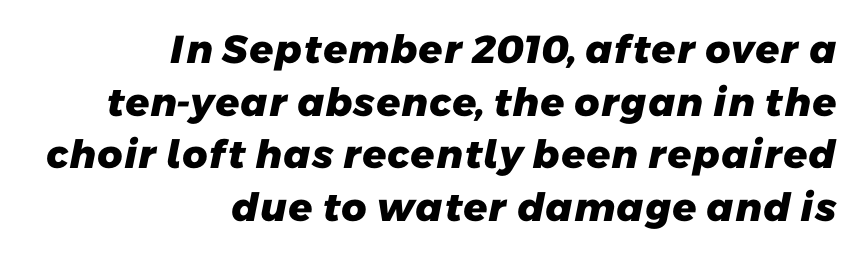
Stroke terminals: plain, sans-serif. Vertically, the passage feels balanced, rows spaced as you'd expect. The rendering keeps characters at their native spacing. The paragraph has a hard right edge and a soft left edge. Spacing verdict: proportional, widths tailored to each character. Underlining? Definitely not there.
